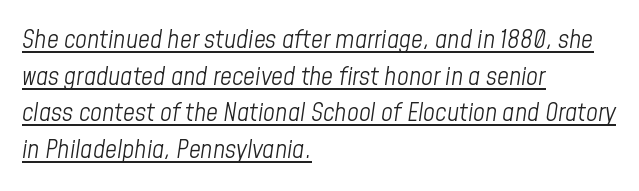
{"italic": "yes", "lean": "right", "slant_degrees": 8, "bold": "no", "underline": "yes", "align": "left", "line_spacing": "normal", "line_spacing_ratio": 1.41, "letter_spacing": "normal", "letter_spacing_em": 0.0, "glyph_px": 26}
